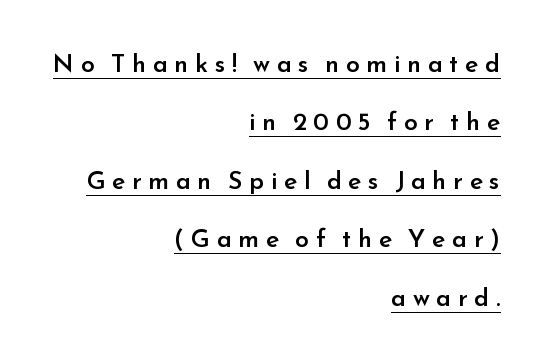
{"italic": "no", "bold": "semi", "underline": "yes", "align": "right", "line_spacing": "loose", "line_spacing_ratio": 2.34, "letter_spacing": "wide", "letter_spacing_em": 0.26, "glyph_px": 25}
